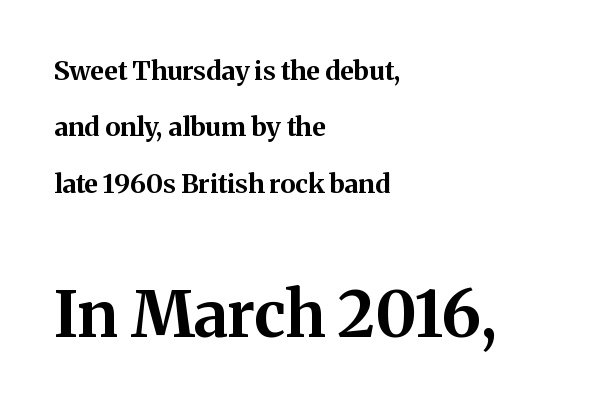
{"serif": "yes", "italic": "no", "bold": "yes", "weight": "bold", "width": "normal", "stroke_contrast": "medium", "x_height": "medium", "monospaced": "no", "underline": "no", "align": "left", "line_spacing": "loose", "line_spacing_ratio": 2.17, "letter_spacing": "normal", "letter_spacing_em": 0.0, "larger_block": "second", "size_ratio": 2.46, "glyph_px": 64}
